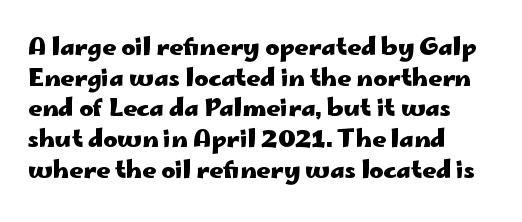
{"italic": "no", "bold": "yes", "underline": "no", "align": "left", "line_spacing": "normal", "line_spacing_ratio": 1.28, "letter_spacing": "normal", "letter_spacing_em": 0.0, "glyph_px": 24}
